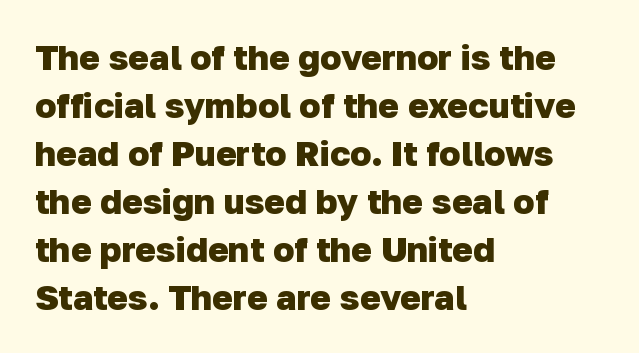
Evenly set lines give the paragraph a standard silhouette. Look at the tracking — it's just the regular setting, nothing added. These lines are rendered in a variable-pitch font. The glyphs are unaccompanied by any horizontal stroke below them. A classic flush-left, rag-right setting is used for this passage. The text was rendered using a sans face with plain stroke endings.
